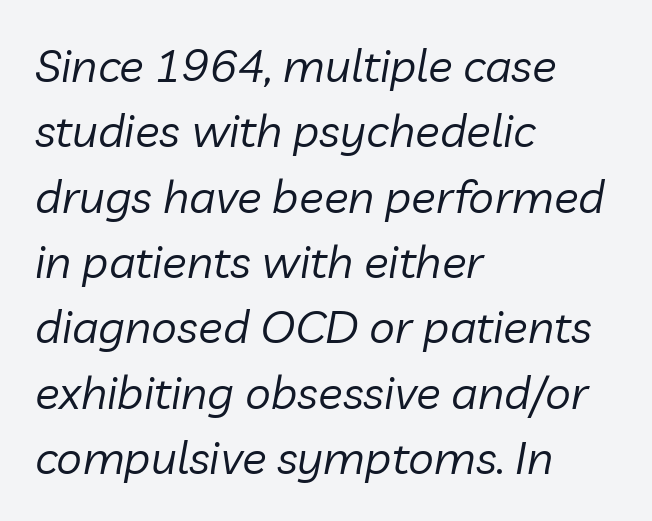
{"italic": "yes", "lean": "right", "slant_degrees": 10, "bold": "no", "weight": "regular", "width": "normal", "stroke_contrast": "low", "x_height": "medium", "monospaced": "no", "underline": "no", "align": "left", "line_spacing": "normal", "line_spacing_ratio": 1.42, "letter_spacing": "normal", "letter_spacing_em": 0.0, "glyph_px": 46}
